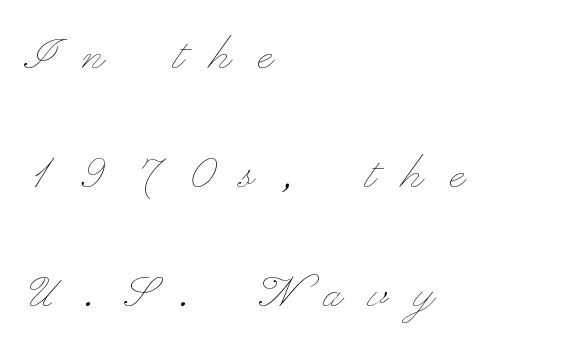
Q: Is the text bold? A: No.
Q: Is the text italic (slanted)? A: Yes.
Q: Is the text underlined? A: No.
Q: How is the paragraph aligned? A: Left-aligned.
Q: Is the spacing between letters normal or unusually wide? A: Unusually wide.
Q: Is the spacing between lines tight, normal or loose? A: Loose.
Q: Width (condensed, normal, or wide)? A: Wide.
Q: Stroke contrast? A: Low.
Q: x-height? A: Small.
Q: Monospaced? A: No.
